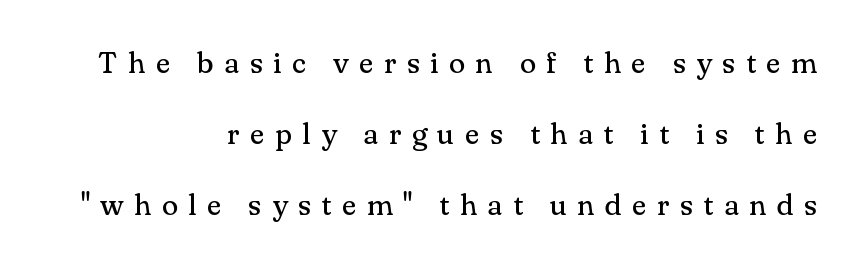
{"serif": "yes", "italic": "no", "bold": "no", "weight": "regular", "width": "normal", "stroke_contrast": "medium", "x_height": "small", "monospaced": "no", "underline": "no", "align": "right", "line_spacing": "loose", "line_spacing_ratio": 2.37, "letter_spacing": "wide", "letter_spacing_em": 0.35, "glyph_px": 30}
